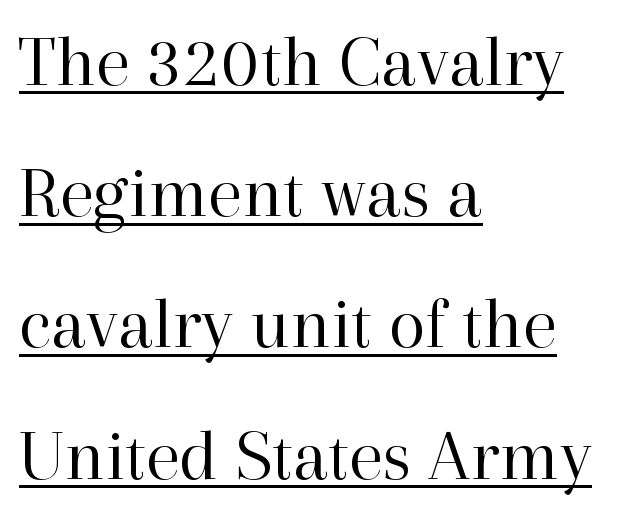
Q: Is the text bold? A: No.
Q: Is the text italic (slanted)? A: No, it is upright.
Q: Is the typeface a serif or a sans-serif typeface? A: Serif.
Q: Is the text underlined? A: Yes.
Q: How is the paragraph aligned? A: Left-aligned.
Q: Is the spacing between letters normal or unusually wide? A: Normal.
Q: Width (condensed, normal, or wide)? A: Normal.
Q: Stroke contrast? A: High.
Q: x-height? A: Medium.
Q: Monospaced? A: No.
